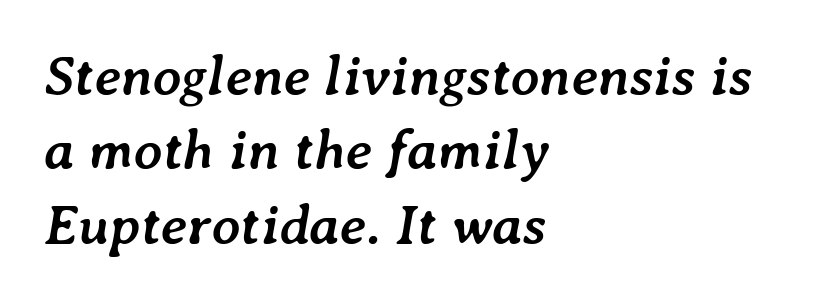
This sample uses an oblique cut, with every glyph tilted off the vertical. Letter spacing: default. Leftover space on each line is placed entirely after the last word. Bold? Absolutely — the strokes are thick and heavy. Looks like regular typesetting: each glyph gets only the width it needs. Does the leading feel generous? No, just average.
